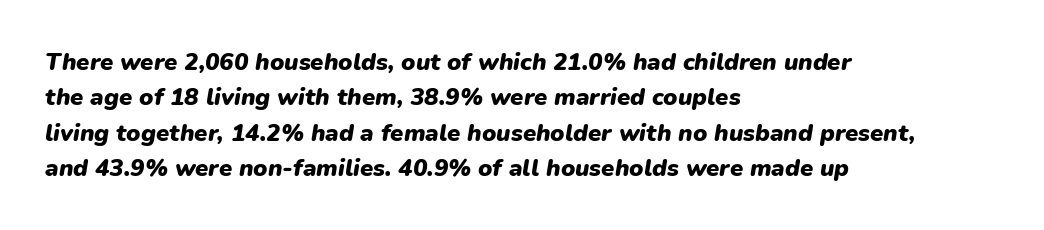
{"italic": "yes", "lean": "right", "slant_degrees": 9, "bold": "yes", "underline": "no", "align": "left", "line_spacing": "normal", "line_spacing_ratio": 1.47, "letter_spacing": "normal", "letter_spacing_em": 0.0, "glyph_px": 24}
